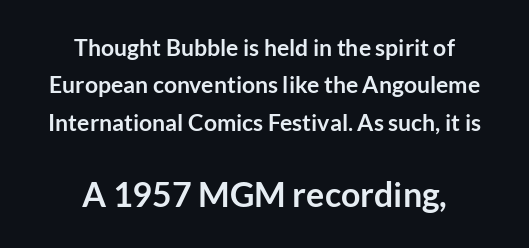
The image shows 34 px semibold sans-serif type, upright; set centered, normal line spacing (1.63x), normal letter spacing, not underlined; the second (bottom) block is 1.48x larger; low stroke contrast and a medium x-height.
